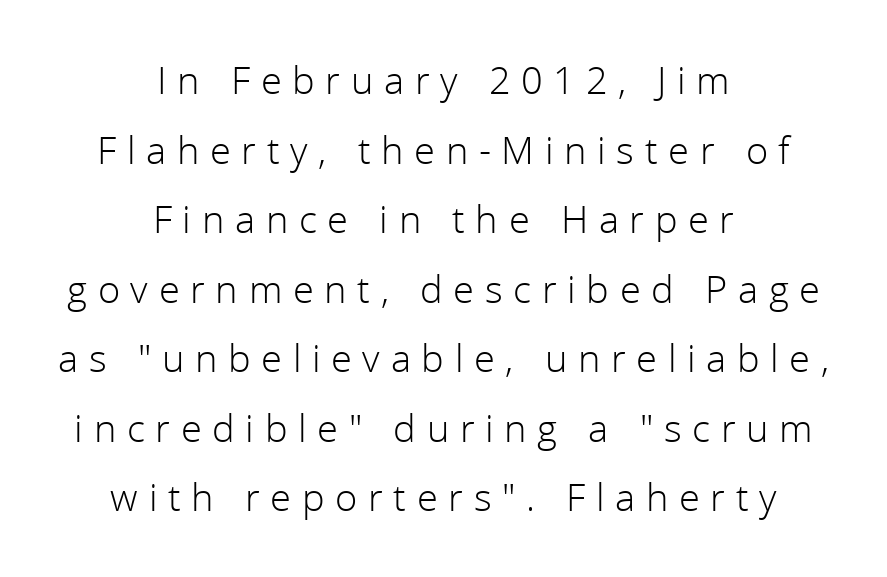
The typography opts for an upright posture over an oblique one. The text block is weighted toward neither margin, spreading evenly from the middle. Look at the tracking — it's clearly loosened, letters drifting apart. Proportional: the letters do not fall into vertical columns.
